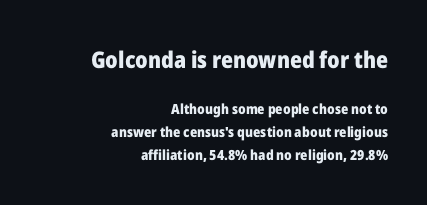
{"italic": "no", "bold": "yes", "underline": "no", "align": "right", "line_spacing": "normal", "line_spacing_ratio": 1.66, "letter_spacing": "normal", "letter_spacing_em": 0.0, "larger_block": "first", "size_ratio": 1.64, "glyph_px": 23}
